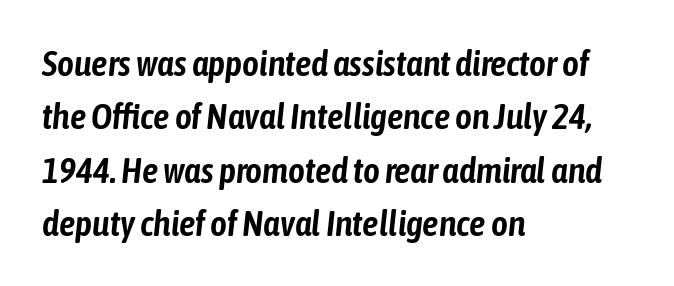
{"italic": "yes", "lean": "right", "slant_degrees": 6, "width": "condensed", "stroke_contrast": "low", "x_height": "medium", "monospaced": "no", "underline": "no", "align": "left", "line_spacing": "normal", "line_spacing_ratio": 1.48, "letter_spacing": "normal", "letter_spacing_em": 0.0, "glyph_px": 36}
